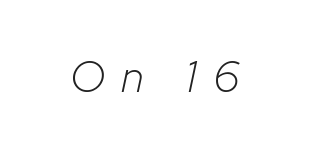
The face used here has a pronounced slope to its letters. Stroke mass is kept to a normal reading level or below. Short note: letters widely spaced. Spacing verdict: proportional, widths tailored to each character.
